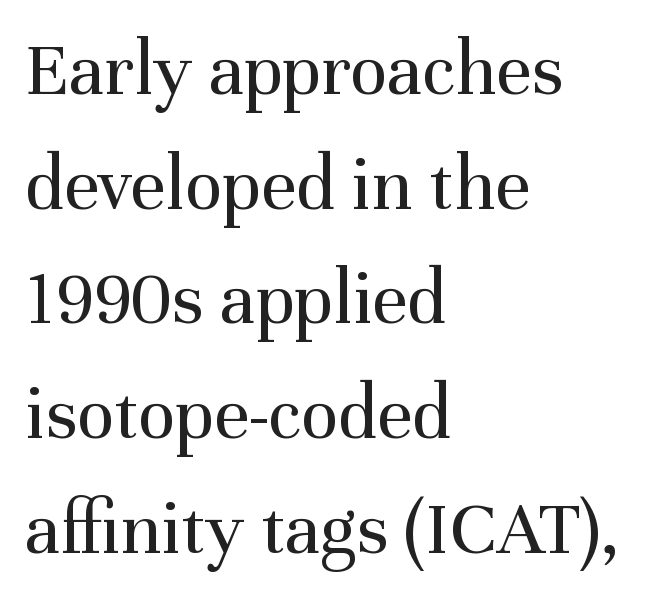
The image shows 78 px regular-weight serif type, upright; set left-aligned, normal line spacing (1.47x), normal letter spacing, not underlined; medium stroke contrast and a medium x-height.
